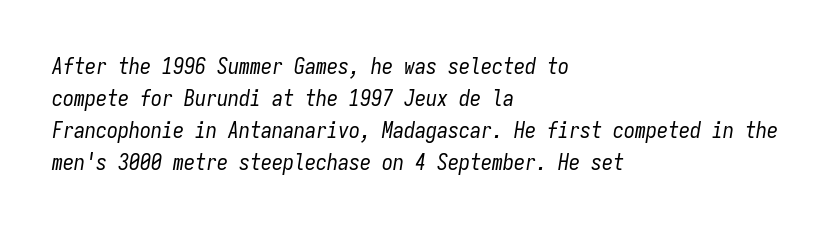
Typeset ragged right — the left edge is the straight one. Successive baselines arrive at the customary interval. Nobody touched the tracking dial on this one. Glance below the letters and you will spot only blank space. The strokes are not fattened; the text isn't bold.
